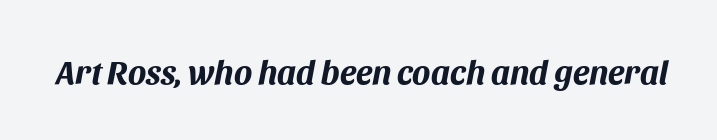
The letters are bold, with thick, heavy strokes. Glyph-to-glyph distance matches everyday printed text. No word sits above an underline. The typography opts for an oblique posture over an upright one.
